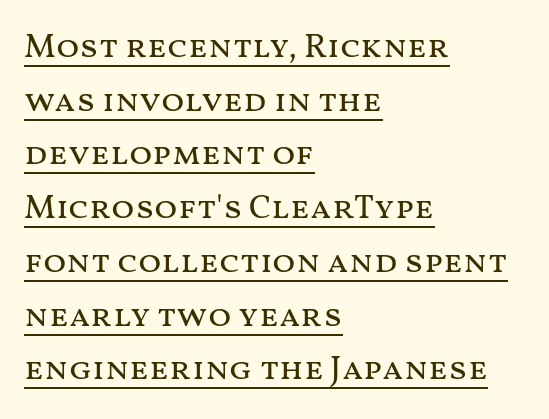
Q: Is the text bold? A: No.
Q: Is the text italic (slanted)? A: No, it is upright.
Q: Is the text underlined? A: Yes.
Q: How is the paragraph aligned? A: Left-aligned.
Q: Is the spacing between letters normal or unusually wide? A: Normal.
Q: Is the spacing between lines tight, normal or loose? A: Normal.
Q: Width (condensed, normal, or wide)? A: Wide.
Q: Stroke contrast? A: Medium.
Q: x-height? A: Medium.
Q: Monospaced? A: No.
